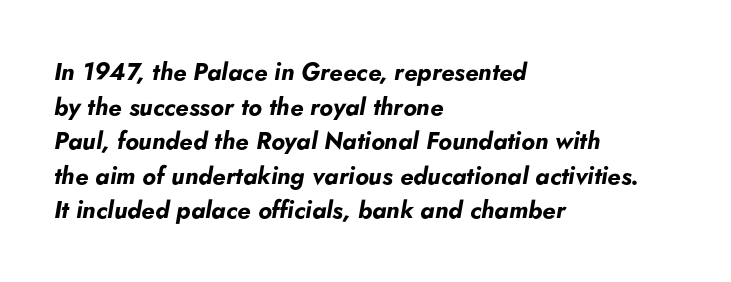
The font's italic variant was chosen for this text. The paragraph has a hard left edge and a soft right edge. The gap between lines stays unmarked. Heavy, bold letterforms. The passage shown has conventional tracking throughout. Reading down the column, the eye jumps a familiar distance to each next line.
